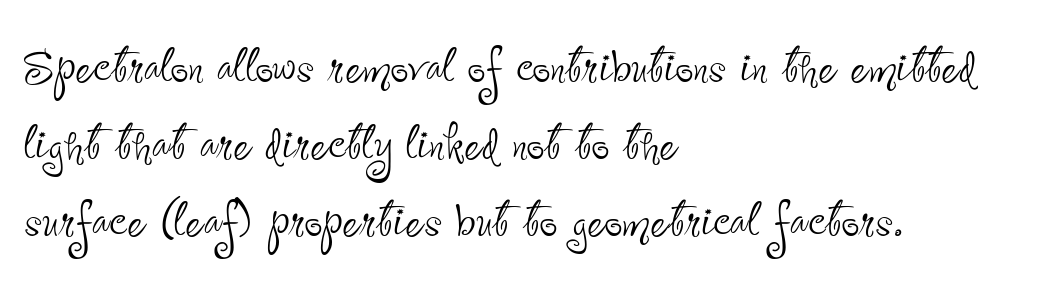
Q: Is the text bold? A: No.
Q: Is the text italic (slanted)? A: Yes.
Q: Is the typeface a serif or a sans-serif typeface? A: Sans-serif.
Q: Is the text underlined? A: No.
Q: How is the paragraph aligned? A: Left-aligned.
Q: Is the spacing between letters normal or unusually wide? A: Normal.
Q: Width (condensed, normal, or wide)? A: Condensed.
Q: Stroke contrast? A: Low.
Q: x-height? A: Small.
Q: Monospaced? A: No.
